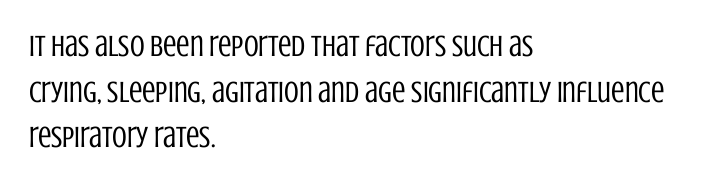
Q: Is the text bold? A: No.
Q: Is the text italic (slanted)? A: No, it is upright.
Q: Is the typeface a serif or a sans-serif typeface? A: Sans-serif.
Q: Is the text underlined? A: No.
Q: How is the paragraph aligned? A: Left-aligned.
Q: Is the spacing between letters normal or unusually wide? A: Normal.
Q: Is the spacing between lines tight, normal or loose? A: Normal.
Q: Width (condensed, normal, or wide)? A: Condensed.
Q: Stroke contrast? A: Low.
Q: x-height? A: Large.
Q: Monospaced? A: No.
